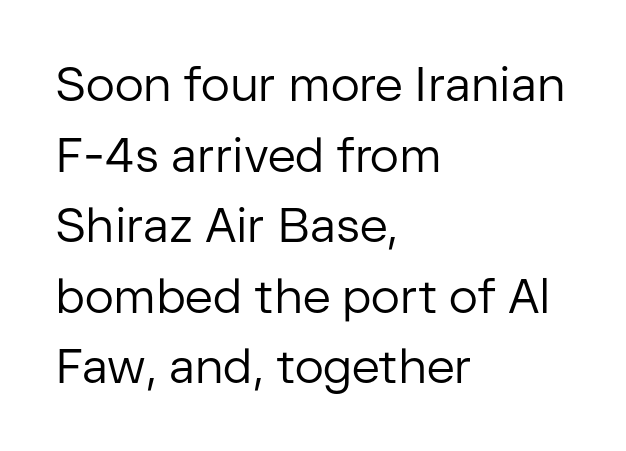
{"serif": "no", "italic": "no", "bold": "no", "weight": "regular", "width": "normal", "stroke_contrast": "low", "x_height": "medium", "monospaced": "no", "underline": "no", "align": "left", "line_spacing": "normal", "line_spacing_ratio": 1.47, "letter_spacing": "normal", "letter_spacing_em": 0.0, "glyph_px": 48}
